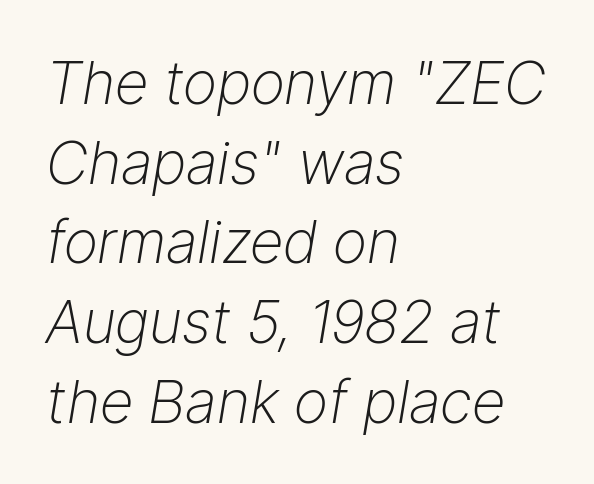
{"italic": "yes", "lean": "right", "slant_degrees": 9, "bold": "no", "weight": "light", "width": "normal", "stroke_contrast": "low", "x_height": "medium", "monospaced": "no", "underline": "no", "align": "left", "line_spacing": "normal", "line_spacing_ratio": 1.35, "letter_spacing": "normal", "letter_spacing_em": 0.0, "glyph_px": 59}
